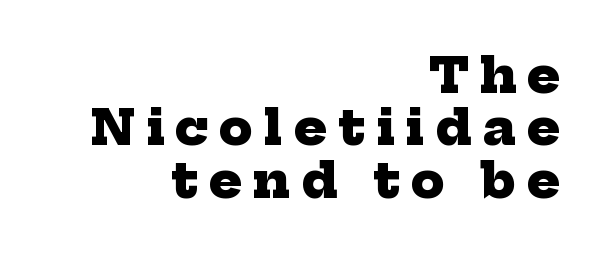
The image shows 49 px heavy serif type; set right-aligned, tight line spacing (1.07x), unusually wide letter spacing (+0.22 em), not underlined; low stroke contrast and a medium x-height.
